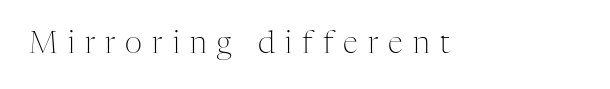
Q: Is the text bold? A: No.
Q: Is the text italic (slanted)? A: No, it is upright.
Q: Is the typeface a serif or a sans-serif typeface? A: Serif.
Q: Is the text underlined? A: No.
Q: Is the spacing between letters normal or unusually wide? A: Unusually wide.
Q: Width (condensed, normal, or wide)? A: Normal.
Q: Stroke contrast? A: Medium.
Q: x-height? A: Medium.
Q: Monospaced? A: No.
